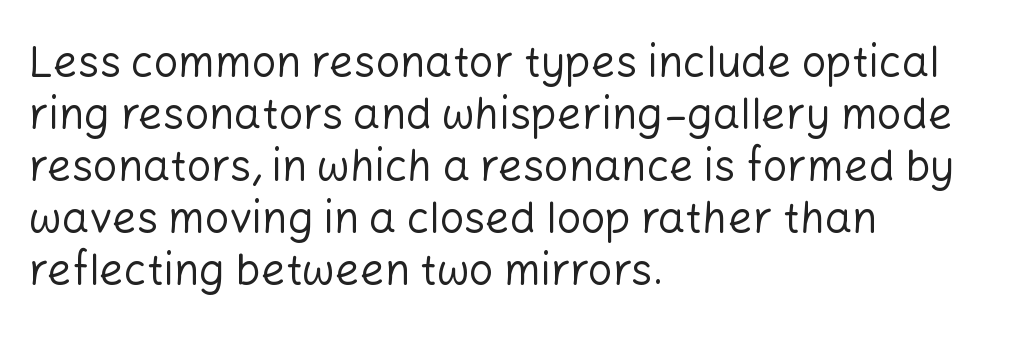
{"serif": "no", "italic": "no", "bold": "no", "weight": "regular", "width": "normal", "stroke_contrast": "low", "x_height": "medium", "monospaced": "no", "underline": "no", "align": "left", "line_spacing_ratio": 1.21, "letter_spacing": "normal", "letter_spacing_em": 0.0, "glyph_px": 43}
